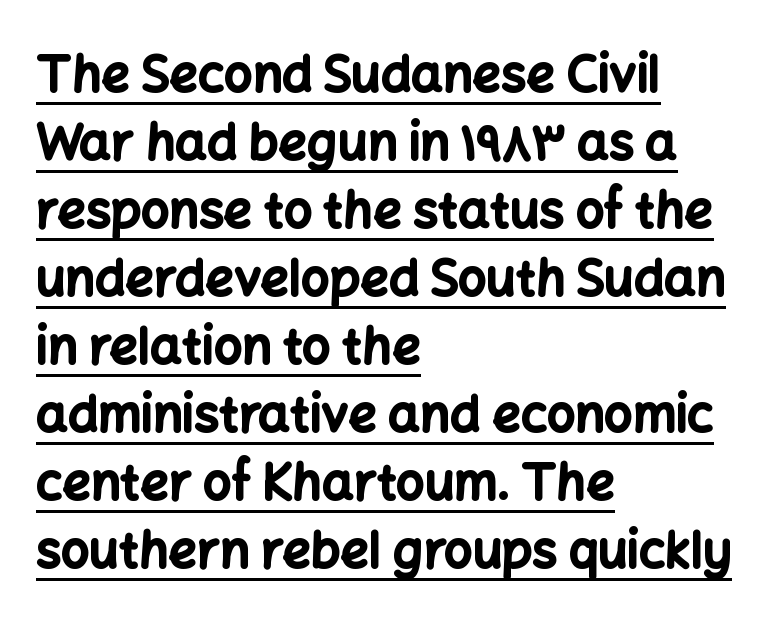
The image shows 50 px bold sans-serif type, upright; set left-aligned, normal line spacing (1.36x), normal letter spacing, underlined; low stroke contrast and a medium x-height.
